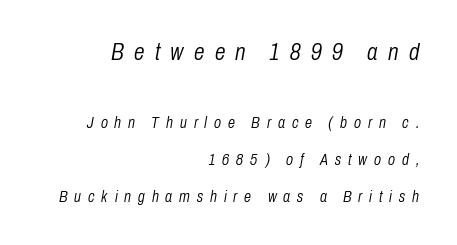
Notice the wide empty band between every row — that's loose leading. The designer gave the opening block more size than the closing block. Ink coverage per letter is moderate at most. Underlining? Definitely not there. Alignment: flush right.
